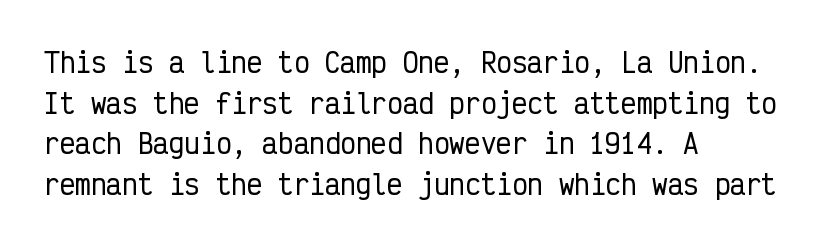
The image shows 26 px text type, upright; set left-aligned, normal line spacing (1.56x), normal letter spacing, not underlined.
